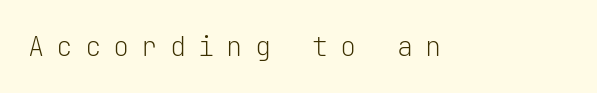
Q: Is the text bold? A: No.
Q: Is the text italic (slanted)? A: No, it is upright.
Q: Is the text underlined? A: No.
Q: Is the spacing between letters normal or unusually wide? A: Unusually wide.
